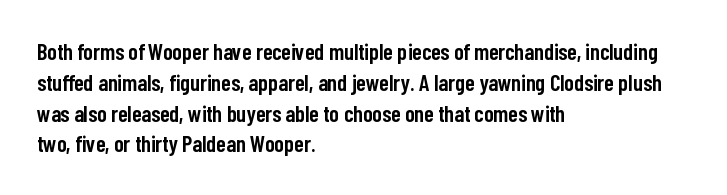
The image shows 23 px text type, upright; set left-aligned, normal line spacing (1.34x), normal letter spacing, not underlined.
